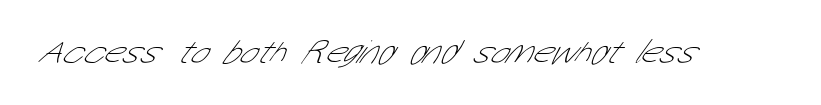
The image shows 34 px thin, condensed sans-serif type; set normal letter spacing, not underlined; low stroke contrast and a medium x-height.
